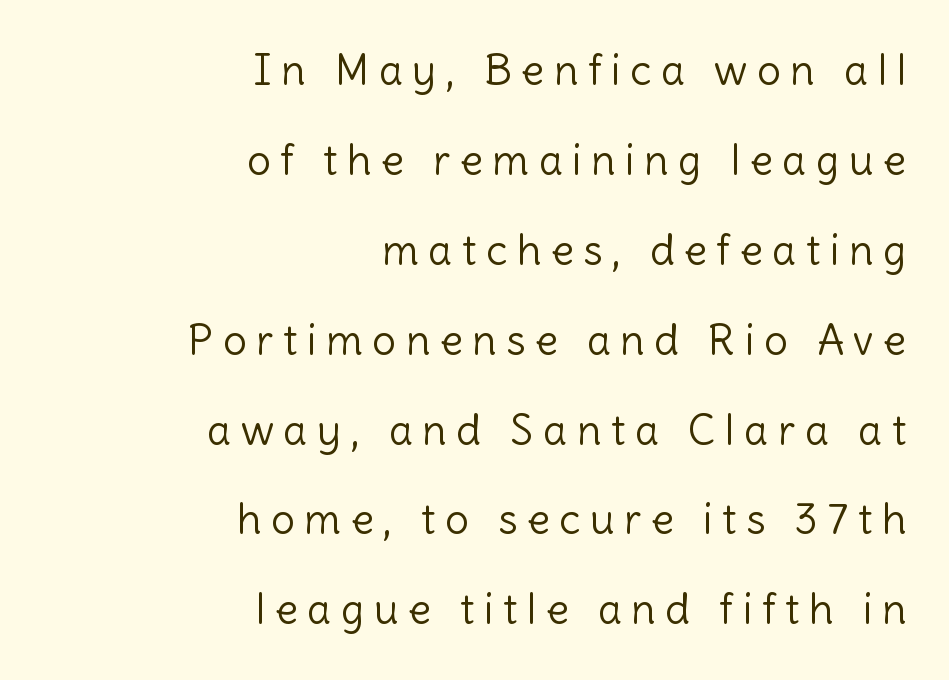
The lines are spread far apart with generous leading. Rendered with straight, roman letterforms. The type family on display is of the sans-serif kind. A light-to-regular cut is what we see here. Horizontal alignment here is rightward, an uncommon choice for prose. Is the letter spacing exaggerated? Yes — the characters are pushed far apart.
